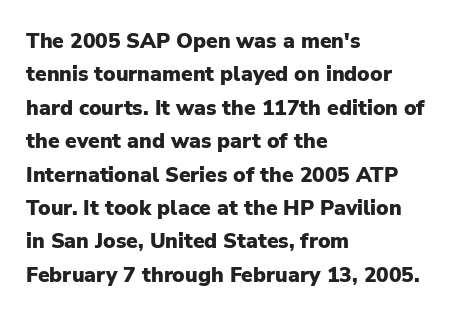
{"italic": "no", "bold": "yes", "underline": "no", "align": "left", "line_spacing": "normal", "line_spacing_ratio": 1.59, "letter_spacing": "normal", "letter_spacing_em": 0.0, "glyph_px": 21}
